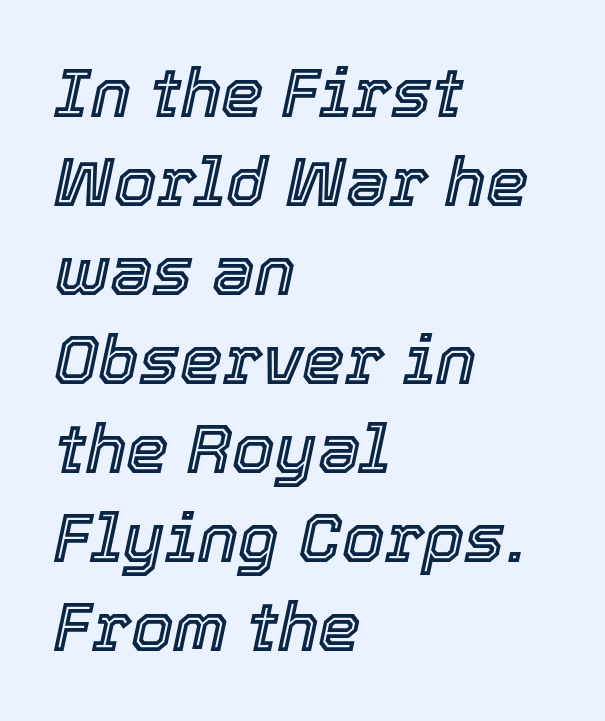
Q: Is the text italic (slanted)? A: Yes, it leans right by about 12 degrees.
Q: Is the text underlined? A: No.
Q: How is the paragraph aligned? A: Left-aligned.
Q: Is the spacing between letters normal or unusually wide? A: Normal.
Q: Is the spacing between lines tight, normal or loose? A: Normal.
Q: Width (condensed, normal, or wide)? A: Normal.
Q: x-height? A: Medium.
Q: Monospaced? A: No.
